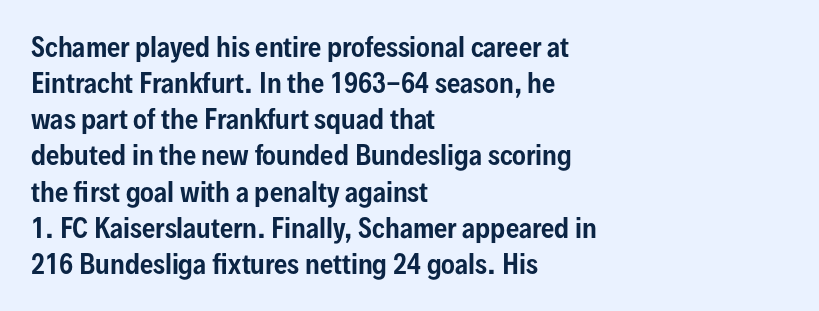
The image shows 26 px text type, upright; set left-aligned, normal line spacing (1.39x), normal letter spacing, not underlined.
